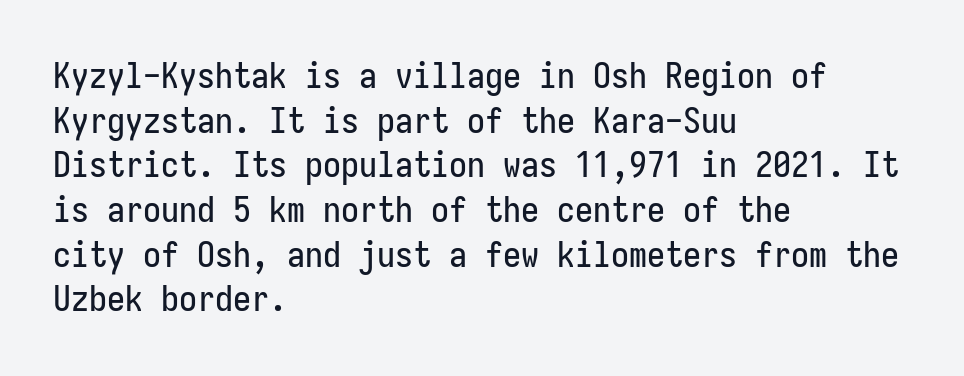
Quick note: not italic, upright. Standard letterfit; no display-style spreading of the glyphs. The letters carry no serifs — their stems end cleanly without finishing strokes. Lines of text with bare space underneath. Short and long lines alike share a common starting point at left.
